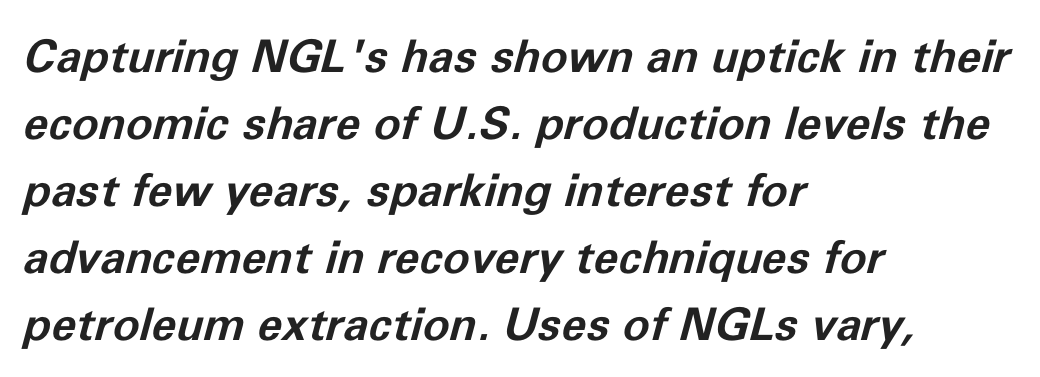
Q: Is the text bold? A: Yes.
Q: Is the text italic (slanted)? A: Yes, it leans right by about 11 degrees.
Q: Is the text underlined? A: No.
Q: How is the paragraph aligned? A: Left-aligned.
Q: Is the spacing between letters normal or unusually wide? A: Normal.
Q: Is the spacing between lines tight, normal or loose? A: Normal.
Q: Width (condensed, normal, or wide)? A: Normal.
Q: Stroke contrast? A: Low.
Q: x-height? A: Medium.
Q: Monospaced? A: No.
